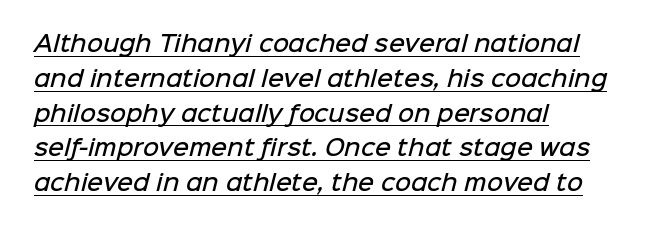
The image shows 22 px text type; set left-aligned, normal line spacing (1.58x), normal letter spacing, underlined.
